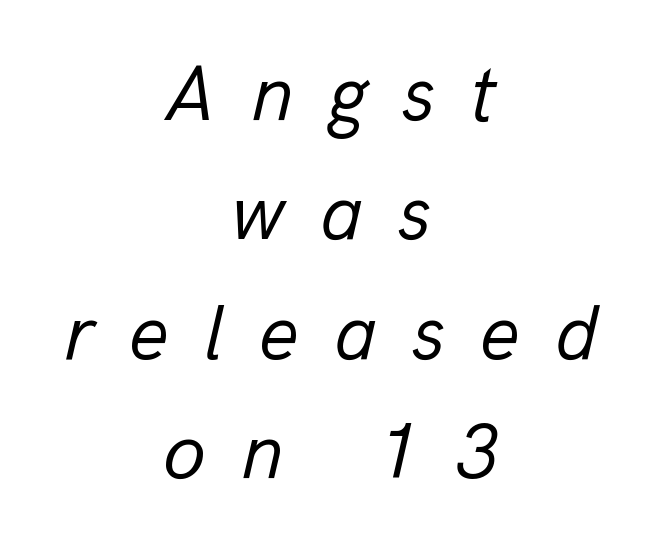
The image shows 78 px regular-weight type, italic (leaning right); set centered, normal line spacing (1.53x), unusually wide letter spacing (+0.45 em), not underlined; low stroke contrast and a medium x-height.
